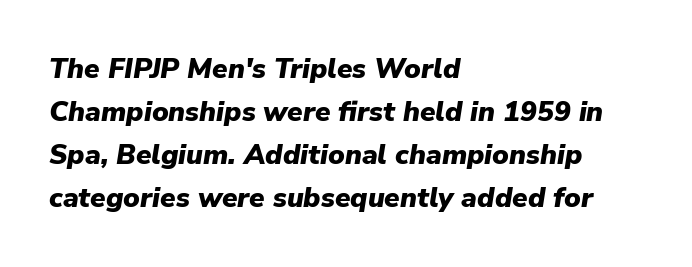
The area under the type is left untouched. What stands out about the letter spacing? Nothing — it is the standard amount. The specimen reads as italic at a glance. The compositor pushed each line to the left boundary. A normal amount of white space separates one row of letters from the next. Emphasis by weight is at full strength: bold.
